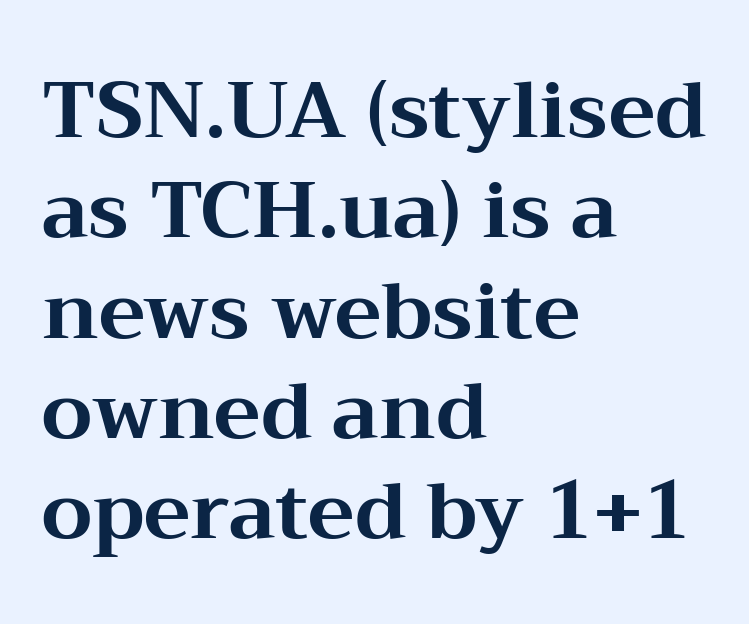
Think of a printed novel: that variable character pitch is what you see here. In terms of leading, this rendering sits right in the middle. Plenty of ink on the page — the face is bold. The letterforms sit shoulder to shoulder at normal distance. The baseline area is clear.
